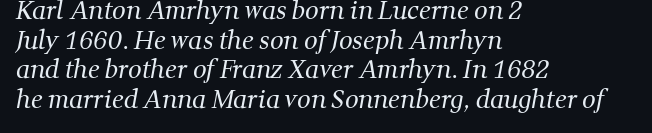
{"bold": "no", "underline": "no", "align": "left", "line_spacing_ratio": 1.23, "letter_spacing": "normal", "letter_spacing_em": 0.0, "glyph_px": 24}
